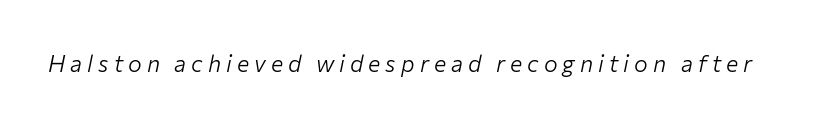
The image shows 23 px text type, italic (leaning right); set unusually wide letter spacing (+0.22 em), not underlined.
